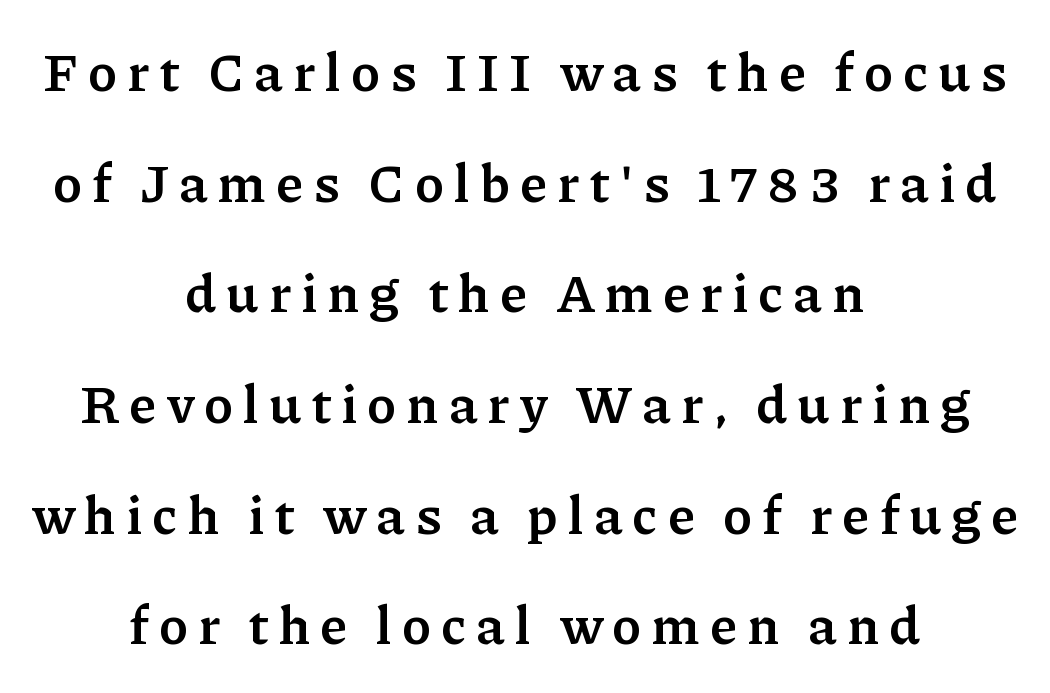
The image shows 54 px semibold serif type, upright; set centered, loose line spacing (2.05x), not underlined; low stroke contrast and a medium x-height.
